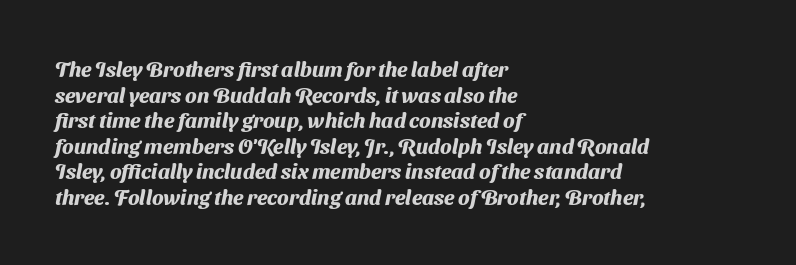
The image shows 21 px bold type; set left-aligned, line spacing 1.22x, normal letter spacing, not underlined.
